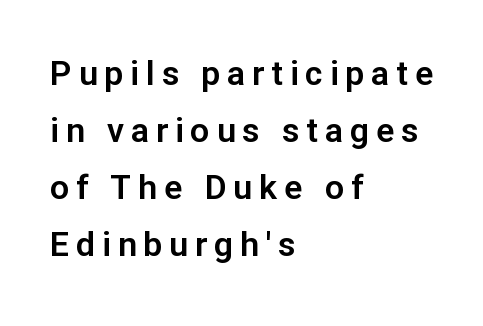
The image shows 34 px sans-serif type, upright; set left-aligned, normal line spacing (1.68x), unusually wide letter spacing (+0.2 em), not underlined; low stroke contrast and a medium x-height.
